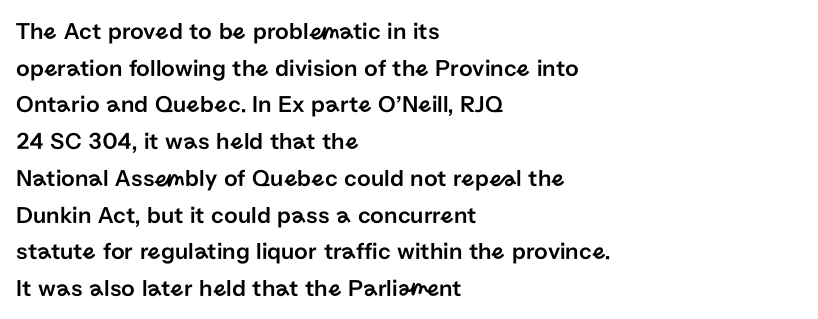
Unlike italic type, these characters show no tilt at all. Glyph-to-glyph distance matches everyday printed text. The line-height multiplier appears to be the usual default. The rag falls on the right side of this text block.
